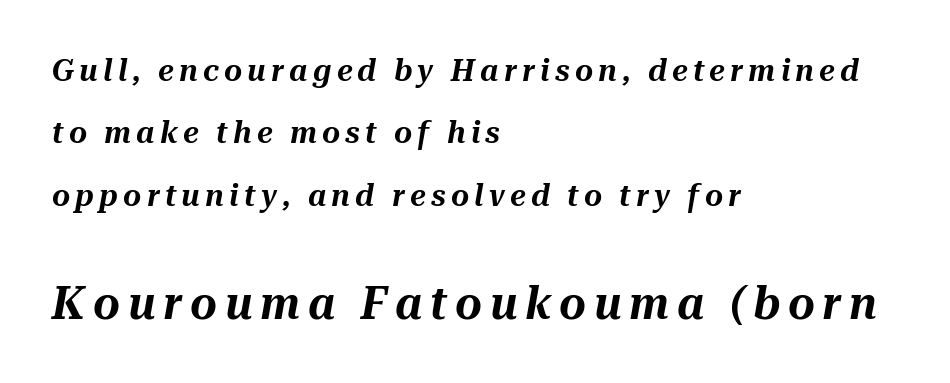
Q: Is the text italic (slanted)? A: Yes, it leans right by about 10 degrees.
Q: Is the text underlined? A: No.
Q: How is the paragraph aligned? A: Left-aligned.
Q: Is the spacing between lines tight, normal or loose? A: Loose.
Q: Which block of text is set in a larger size, the first (top) or the second (bottom)? A: The second (bottom) one.
Q: Width (condensed, normal, or wide)? A: Normal.
Q: Stroke contrast? A: Medium.
Q: x-height? A: Medium.
Q: Monospaced? A: No.
